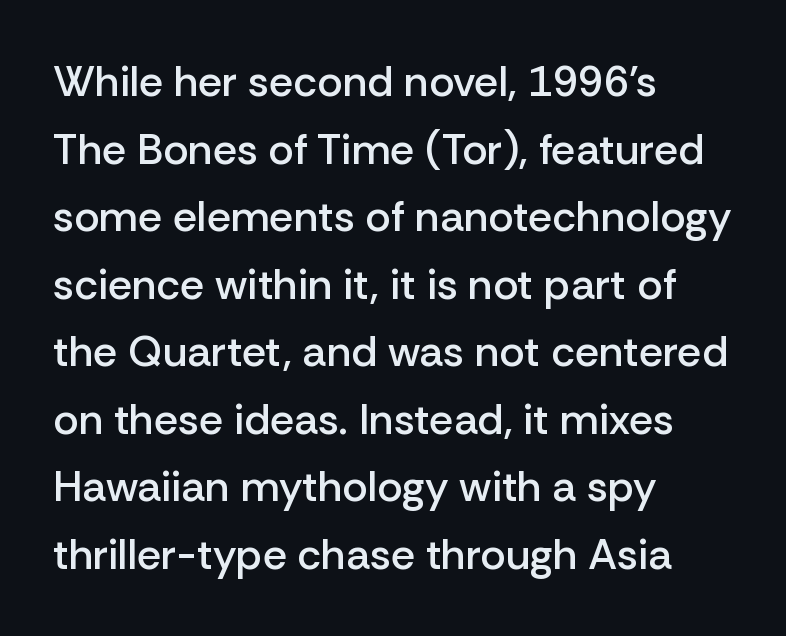
{"serif": "no", "italic": "no", "bold": "semi", "weight": "semibold", "width": "normal", "stroke_contrast": "low", "x_height": "medium", "monospaced": "no", "underline": "no", "align": "left", "line_spacing": "normal", "line_spacing_ratio": 1.57, "letter_spacing": "normal", "letter_spacing_em": 0.0, "glyph_px": 43}
